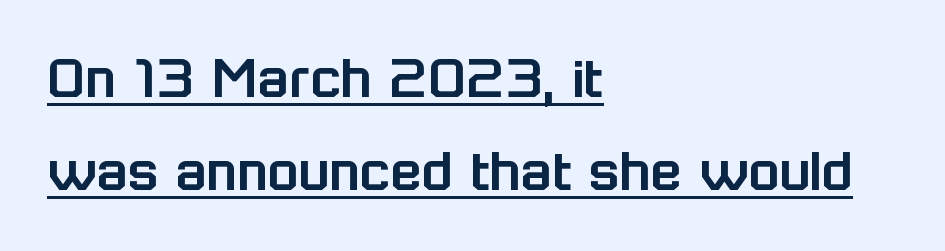
The string is rendered with underlining switched on. If you measured baseline to baseline, you'd find a middling distance. Where is the straight margin? On the left. Is there any slant? The stems are plumb.
